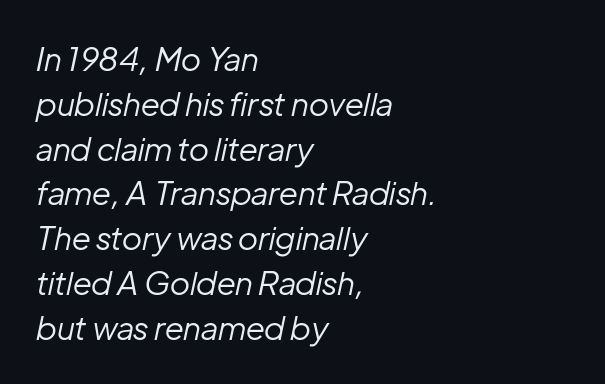
Q: Is the text bold? A: No.
Q: Is the text italic (slanted)? A: Yes, it leans right by about 12 degrees.
Q: Is the text underlined? A: No.
Q: How is the paragraph aligned? A: Left-aligned.
Q: Is the spacing between letters normal or unusually wide? A: Normal.
Q: Is the spacing between lines tight, normal or loose? A: Normal.
Q: Width (condensed, normal, or wide)? A: Normal.
Q: Stroke contrast? A: Low.
Q: x-height? A: Medium.
Q: Monospaced? A: No.
